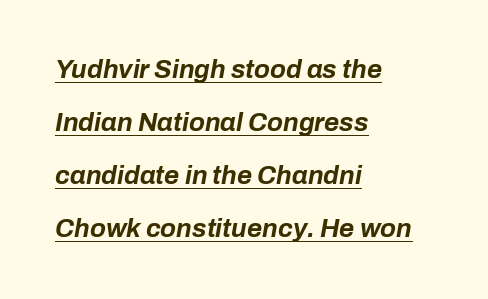
Left-aligned paragraph, ragged on the right. A dark, heavy texture on the line: the type is bold. The letters are slanted; this is an italic face. Students, observe the line beneath the letters — that is underlining. There is no visible air inserted between adjacent glyphs. Successive baselines arrive slowly, with a big drop between each.
